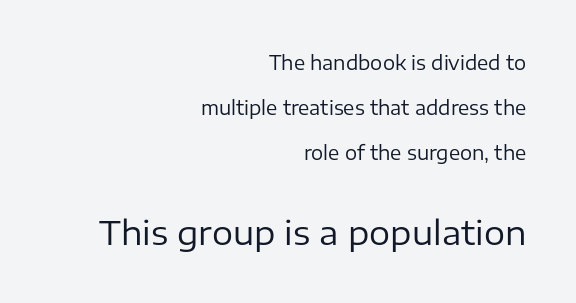
There is no visible air inserted between adjacent glyphs. Which chunk is bigger? The second one — the bottom block dwarfs the top. The glyphs are unaccompanied by any horizontal stroke below them. Classification — sans serif. Heft: none added — not bold. Leftover space on each line is placed entirely before the opening word.
